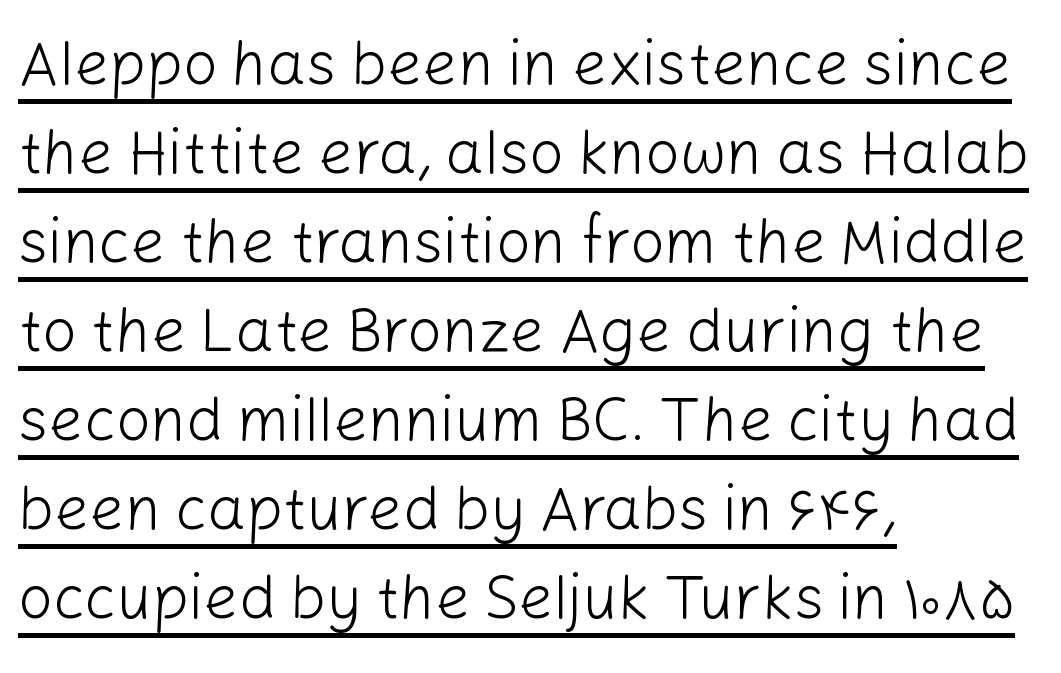
The image shows 61 px light sans-serif type, upright; set left-aligned, normal line spacing (1.46x), normal letter spacing, underlined; low stroke contrast and a medium x-height.
